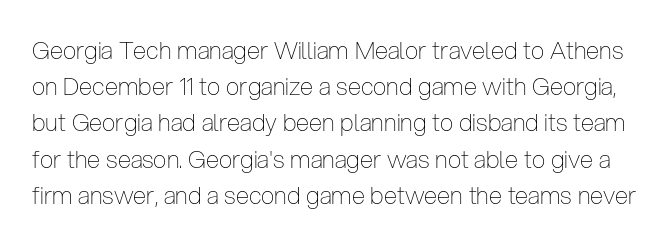
Q: Is the text bold? A: No.
Q: Is the text italic (slanted)? A: No, it is upright.
Q: Is the text underlined? A: No.
Q: Is the spacing between letters normal or unusually wide? A: Normal.
Q: Is the spacing between lines tight, normal or loose? A: Normal.
